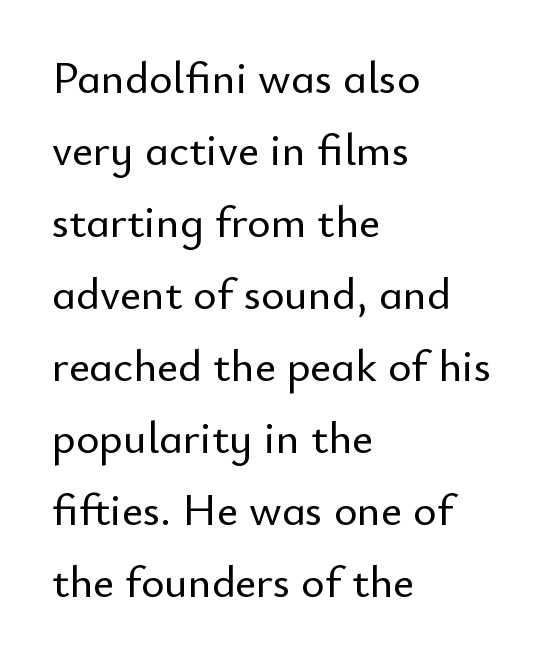
Q: Is the text italic (slanted)? A: No, it is upright.
Q: Is the typeface a serif or a sans-serif typeface? A: Sans-serif.
Q: Is the text underlined? A: No.
Q: How is the paragraph aligned? A: Left-aligned.
Q: Is the spacing between letters normal or unusually wide? A: Normal.
Q: Is the spacing between lines tight, normal or loose? A: Normal.
Q: Width (condensed, normal, or wide)? A: Normal.
Q: Stroke contrast? A: Low.
Q: x-height? A: Small.
Q: Monospaced? A: No.
